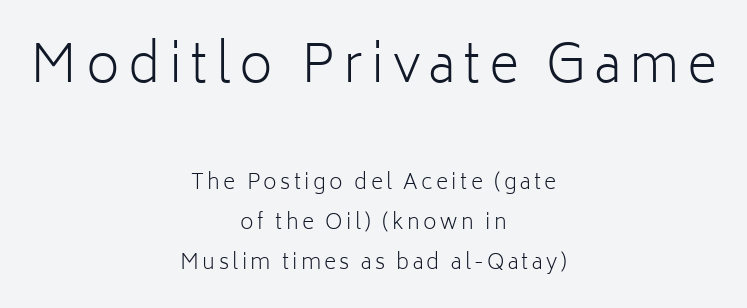
Visually, the top section dominates because its glyphs are scaled up. Honestly, there is no underline to notice here at all. Nope, not italic — everything's standing straight. Does the leading feel generous? Absolutely, it's lavish. The cut favours lightness, reaching ordinary text weight at its darkest. The typeface chosen for these lines omits serifs.
